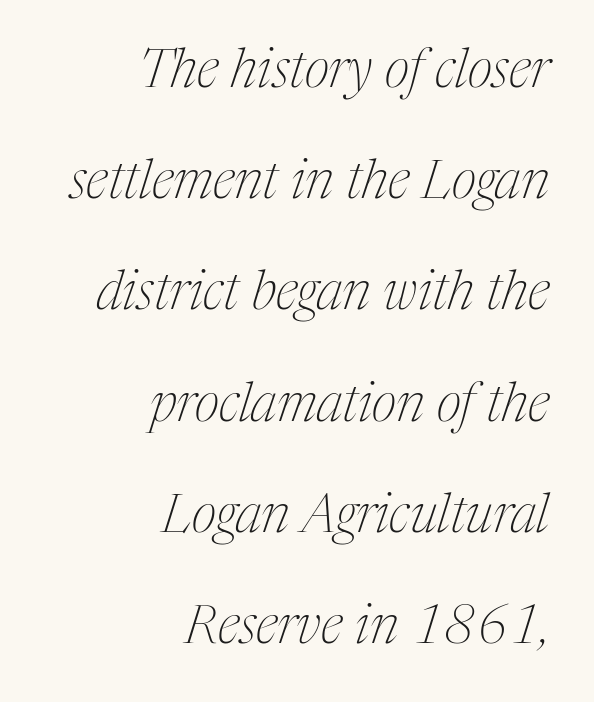
Q: Is the text bold? A: No.
Q: Is the text italic (slanted)? A: Yes, it leans right by about 17 degrees.
Q: Is the typeface a serif or a sans-serif typeface? A: Serif.
Q: Is the text underlined? A: No.
Q: How is the paragraph aligned? A: Right-aligned.
Q: Is the spacing between letters normal or unusually wide? A: Normal.
Q: Is the spacing between lines tight, normal or loose? A: Loose.
Q: Width (condensed, normal, or wide)? A: Condensed.
Q: Stroke contrast? A: Medium.
Q: x-height? A: Medium.
Q: Monospaced? A: No.
